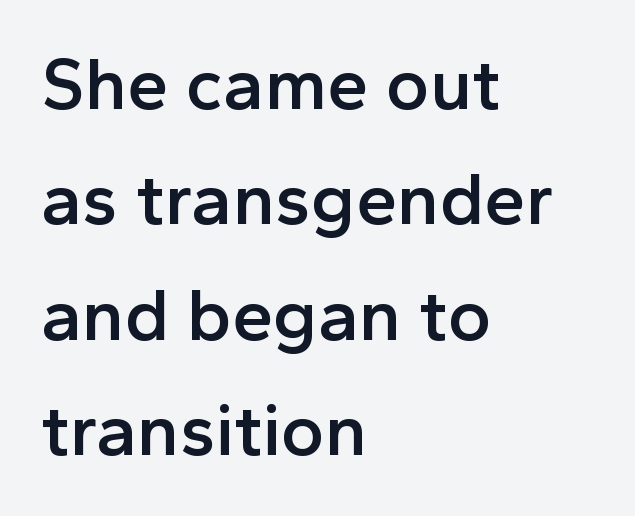
Honestly, the letter spacing is just normal — you wouldn't notice it. Firm but not heavy-handed strokes: this text is semibold. Posture: upright roman. The leading is moderate, giving the passage an even texture. Clear beneath every line of the passage.
